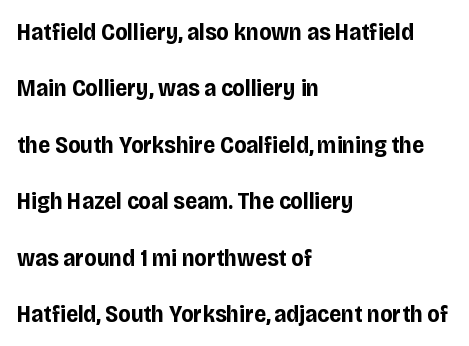
The image shows 24 px bold type, upright; set left-aligned, loose line spacing (2.35x), normal letter spacing, not underlined.
